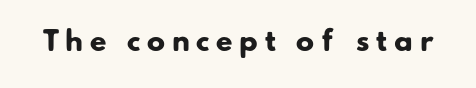
Tracking here is generous; glyphs stand well apart from one another. Emphasis by weight is at full strength: bold. Decoration check: the copy has no underline.
